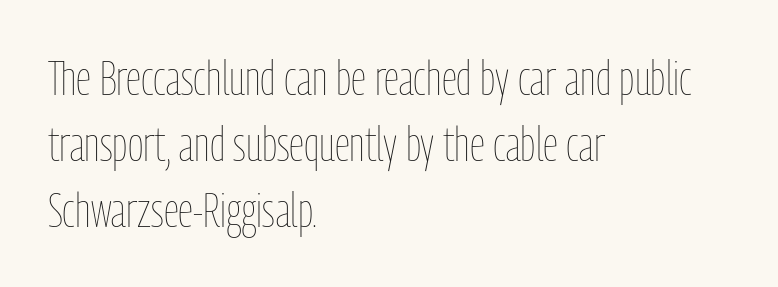
Q: Is the text bold? A: No.
Q: Is the text italic (slanted)? A: No, it is upright.
Q: Is the text underlined? A: No.
Q: How is the paragraph aligned? A: Left-aligned.
Q: Is the spacing between letters normal or unusually wide? A: Normal.
Q: Is the spacing between lines tight, normal or loose? A: Normal.
Q: Width (condensed, normal, or wide)? A: Condensed.
Q: Stroke contrast? A: Low.
Q: x-height? A: Medium.
Q: Monospaced? A: No.
